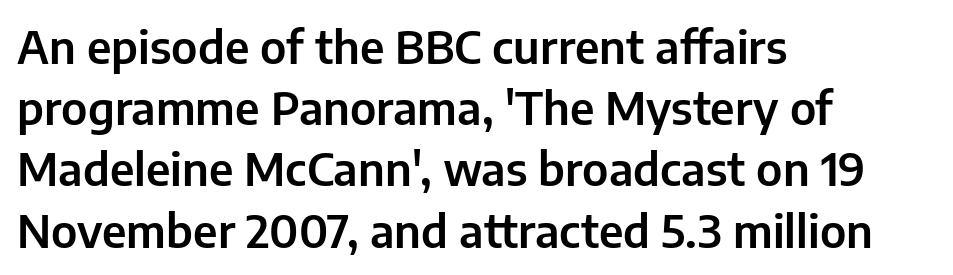
The image shows 45 px sans-serif type, upright; set left-aligned, normal line spacing (1.36x), normal letter spacing, not underlined; low stroke contrast and a medium x-height.
